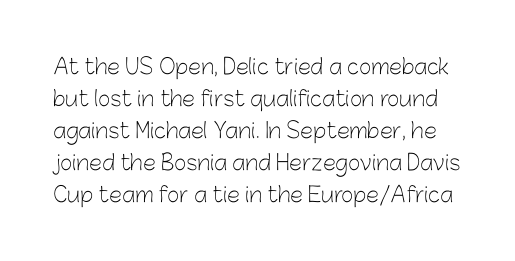
This is the regular roman posture of the typeface. Quick note: interline space is typical. Rule under the text: the space is simply empty. Tracking here is standard; glyphs follow each other at the usual distance. The strokes are not fattened; the text isn't bold.
